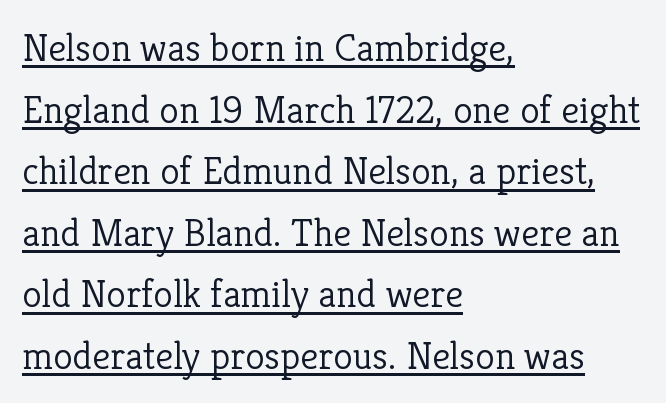
Q: Is the text bold? A: No.
Q: Is the text italic (slanted)? A: No, it is upright.
Q: Is the typeface a serif or a sans-serif typeface? A: Serif.
Q: Is the text underlined? A: Yes.
Q: How is the paragraph aligned? A: Left-aligned.
Q: Is the spacing between letters normal or unusually wide? A: Normal.
Q: Is the spacing between lines tight, normal or loose? A: Normal.
Q: Width (condensed, normal, or wide)? A: Normal.
Q: Stroke contrast? A: Low.
Q: x-height? A: Medium.
Q: Monospaced? A: No.
